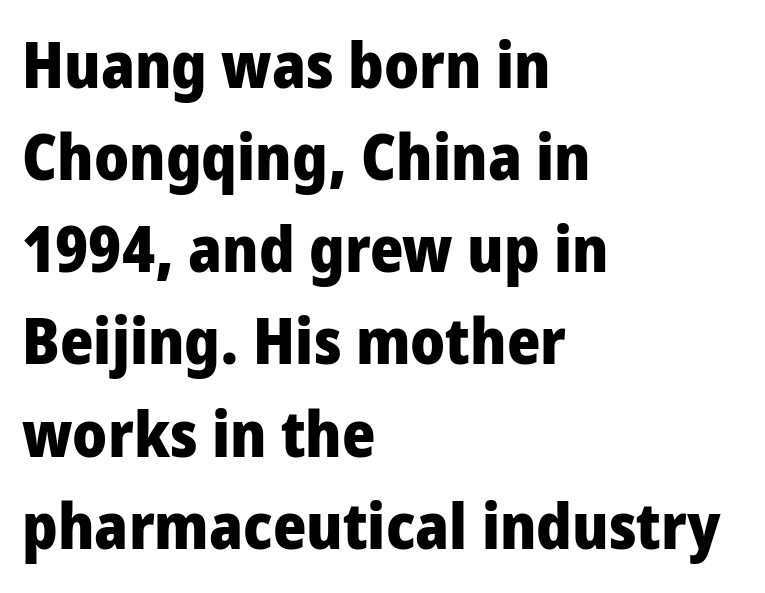
The gaps between neighbouring characters are ordinary and unremarkable. I'd describe the lettering as bold — thick and assertive. Leading matches the norm, producing a regular column. Rendered with straight, roman letterforms. One-word summary of the alignment: left. Each letter's strokes conclude bluntly, with no projecting serifs.
